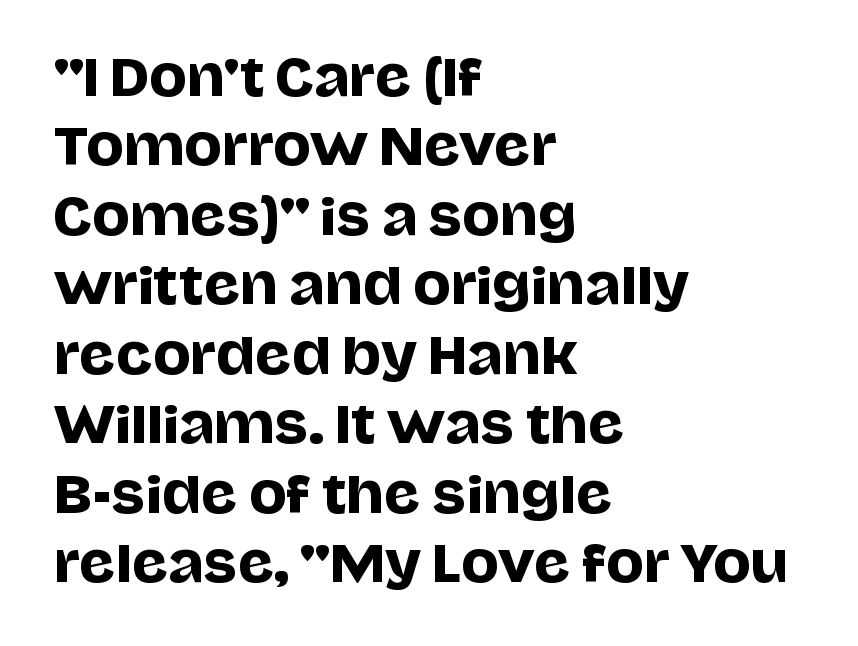
The image shows 50 px sans-serif type, upright; set left-aligned, normal line spacing (1.39x), normal letter spacing, not underlined; low stroke contrast and a large x-height.
